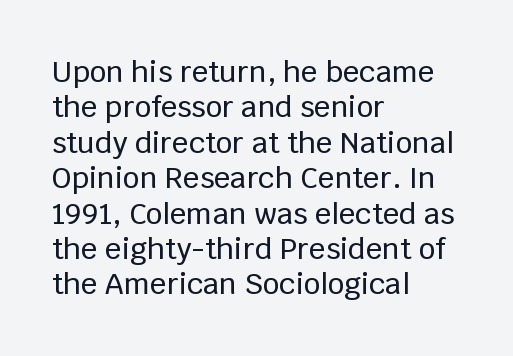
The letters advance in unequal steps, a hallmark of proportional type. This sample uses plain, unmodified letter spacing. Regarding serifs, this sample does without them. Decoration check: the copy has no underline.
